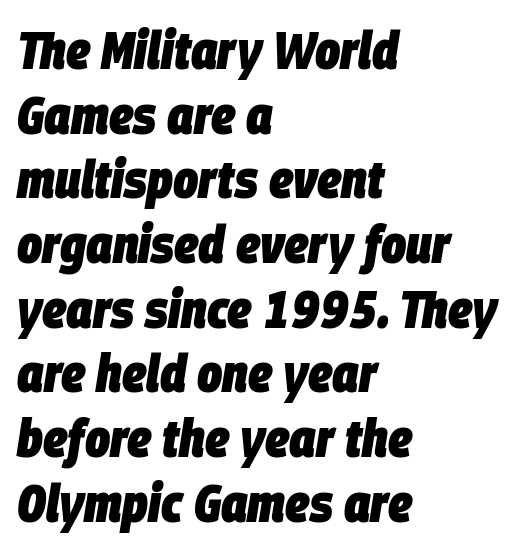
{"italic": "yes", "lean": "right", "slant_degrees": 9, "bold": "yes", "weight": "heavy", "width": "condensed", "stroke_contrast": "low", "x_height": "large", "monospaced": "no", "underline": "no", "align": "left", "line_spacing_ratio": 1.22, "letter_spacing": "normal", "letter_spacing_em": 0.0, "glyph_px": 53}
